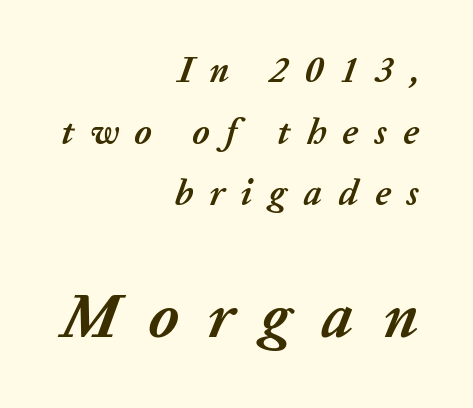
The image shows 63 px semibold type, italic (leaning right); set right-aligned, line spacing 1.71x, unusually wide letter spacing (+0.46 em), not underlined; the second (bottom) block is 1.75x larger; low stroke contrast and a medium x-height.
